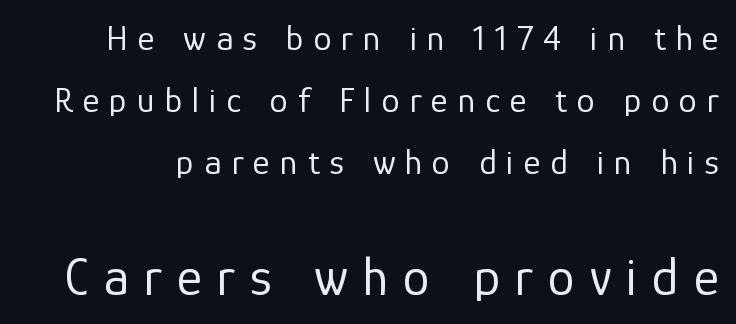
{"serif": "no", "italic": "no", "bold": "no", "weight": "regular", "width": "normal", "stroke_contrast": "low", "x_height": "medium", "monospaced": "no", "underline": "no", "line_spacing_ratio": 1.72, "letter_spacing": "wide", "letter_spacing_em": 0.28, "larger_block": "second", "size_ratio": 1.5, "glyph_px": 54}
